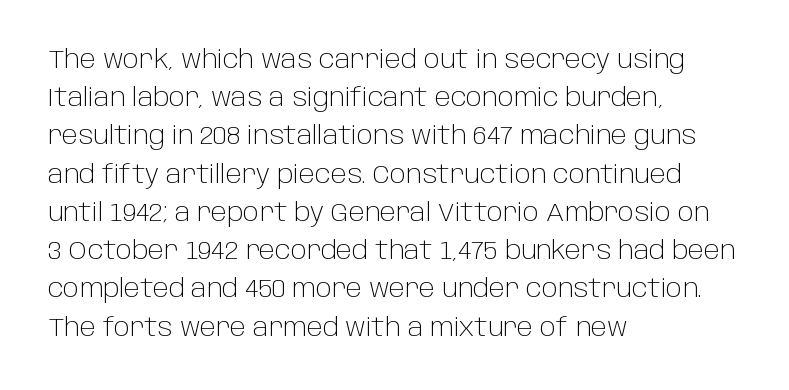
The glyphs are unaccompanied by any horizontal stroke below them. Posture: vertical. These lines keep a tight, regular rhythm from letter to letter. Interline gaps are of average width in this sample. The paragraph shown leans on its left margin.
